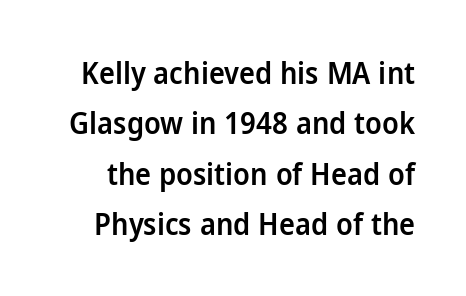
The image shows 30 px semibold sans-serif type, upright; set normal line spacing (1.68x), normal letter spacing, not underlined; low stroke contrast and a medium x-height.
